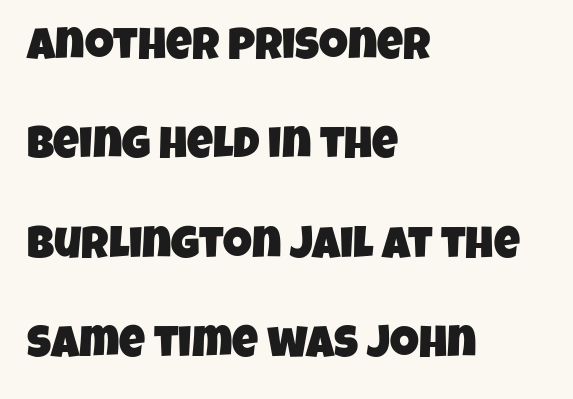
Q: Is the typeface a serif or a sans-serif typeface? A: Sans-serif.
Q: Is the text underlined? A: No.
Q: How is the paragraph aligned? A: Left-aligned.
Q: Is the spacing between letters normal or unusually wide? A: Normal.
Q: Is the spacing between lines tight, normal or loose? A: Loose.
Q: Width (condensed, normal, or wide)? A: Condensed.
Q: Stroke contrast? A: Low.
Q: x-height? A: Large.
Q: Monospaced? A: No.
